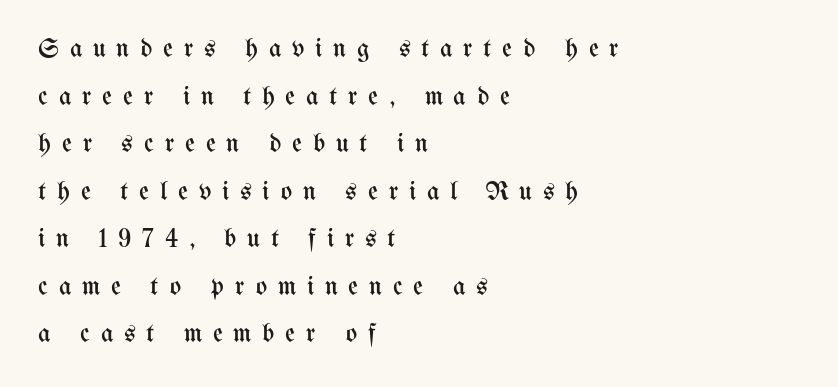
The image shows 27 px text type, upright; set left-aligned, line spacing 1.76x, unusually wide letter spacing (+0.4 em), not underlined.
